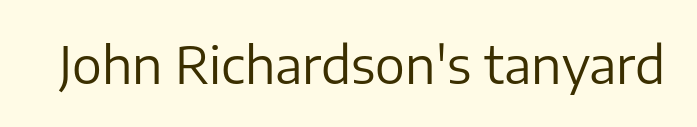
The image shows 50 px regular-weight sans-serif type, upright; set normal letter spacing, not underlined; low stroke contrast and a medium x-height.
